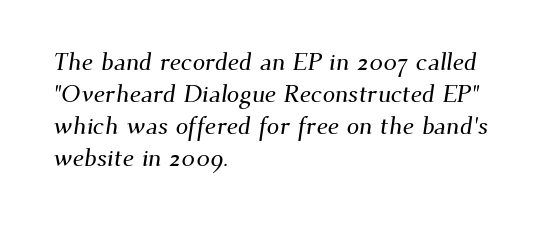
{"underline": "no", "align": "left", "line_spacing": "normal", "line_spacing_ratio": 1.28, "letter_spacing": "normal", "letter_spacing_em": 0.0, "glyph_px": 25}
